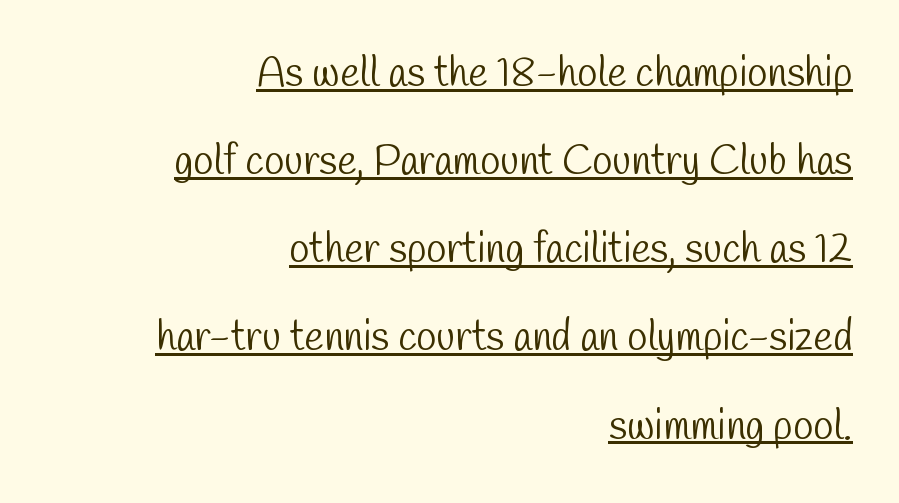
Q: Is the text bold? A: No.
Q: Is the typeface a serif or a sans-serif typeface? A: Sans-serif.
Q: Is the text underlined? A: Yes.
Q: How is the paragraph aligned? A: Right-aligned.
Q: Is the spacing between letters normal or unusually wide? A: Normal.
Q: Is the spacing between lines tight, normal or loose? A: Loose.
Q: Width (condensed, normal, or wide)? A: Condensed.
Q: Stroke contrast? A: Low.
Q: x-height? A: Medium.
Q: Monospaced? A: No.
